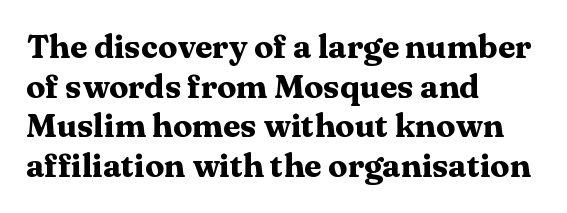
Q: Is the text bold? A: Yes.
Q: Is the text italic (slanted)? A: No, it is upright.
Q: Is the typeface a serif or a sans-serif typeface? A: Serif.
Q: Is the text underlined? A: No.
Q: How is the paragraph aligned? A: Left-aligned.
Q: Is the spacing between letters normal or unusually wide? A: Normal.
Q: Width (condensed, normal, or wide)? A: Wide.
Q: Stroke contrast? A: Medium.
Q: x-height? A: Medium.
Q: Monospaced? A: No.
